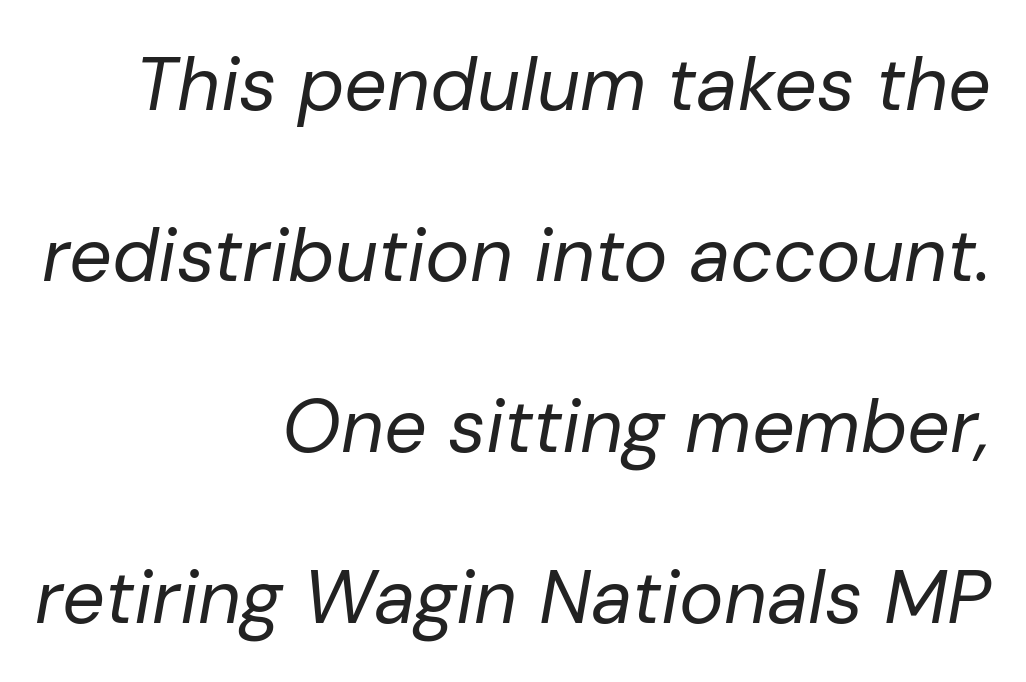
{"italic": "yes", "lean": "right", "slant_degrees": 10, "bold": "no", "weight": "regular", "width": "normal", "stroke_contrast": "low", "x_height": "medium", "monospaced": "no", "underline": "no", "align": "right", "line_spacing": "loose", "line_spacing_ratio": 2.28, "letter_spacing": "normal", "letter_spacing_em": 0.0, "glyph_px": 75}
